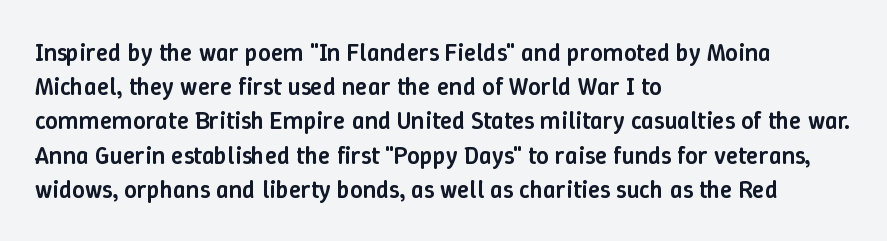
Compared with typical body copy, the letter spacing here is the same. Words float on clear page, feet unadorned. This is the regular roman posture of the typeface. The strokes are fattened partway — semibold, not bold.
